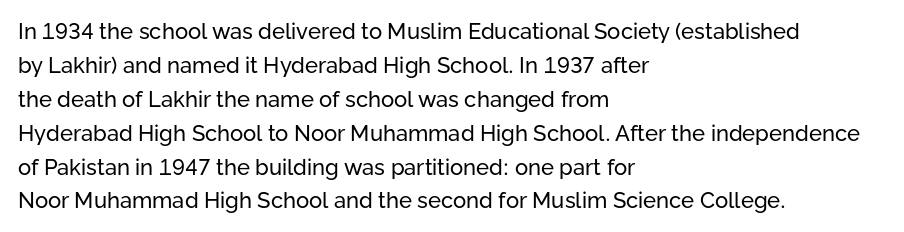
Q: Is the text bold? A: No.
Q: Is the text italic (slanted)? A: No, it is upright.
Q: Is the text underlined? A: No.
Q: How is the paragraph aligned? A: Left-aligned.
Q: Is the spacing between letters normal or unusually wide? A: Normal.
Q: Is the spacing between lines tight, normal or loose? A: Normal.
